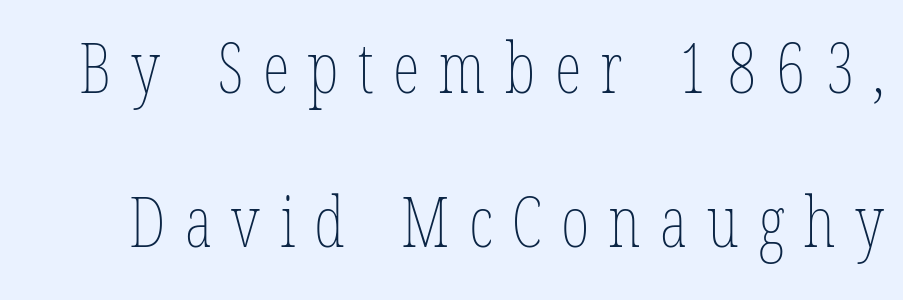
Q: Is the text bold? A: No.
Q: Is the text italic (slanted)? A: No, it is upright.
Q: Is the text underlined? A: No.
Q: Is the spacing between letters normal or unusually wide? A: Unusually wide.
Q: Is the spacing between lines tight, normal or loose? A: Loose.
Q: Width (condensed, normal, or wide)? A: Condensed.
Q: Stroke contrast? A: Low.
Q: x-height? A: Medium.
Q: Monospaced? A: No.
